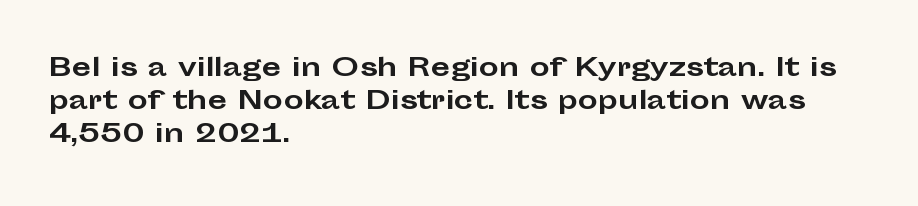
Q: Is the text bold? A: Yes.
Q: Is the text italic (slanted)? A: No, it is upright.
Q: Is the text underlined? A: No.
Q: How is the paragraph aligned? A: Left-aligned.
Q: Is the spacing between letters normal or unusually wide? A: Normal.
Q: Is the spacing between lines tight, normal or loose? A: Normal.
